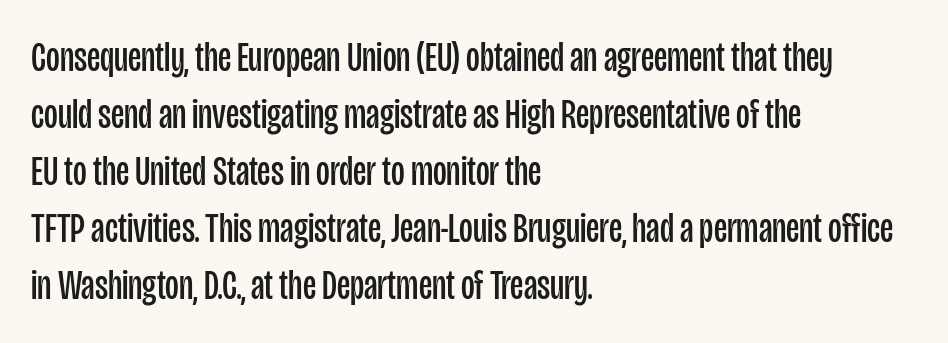
Students, observe: this is what conventionally led text looks like. The face used here is proportionally spaced, like ordinary book or web type. Underline: absent. Summary of weight: not heavy and not bold. This rendering uses left alignment, leaving the right contour irregular.
